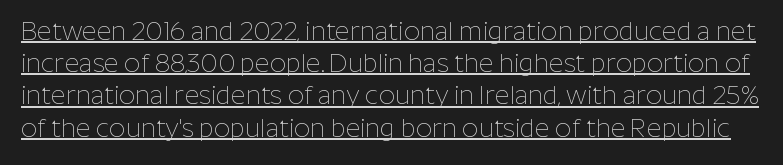
Q: Is the text bold? A: No.
Q: Is the text italic (slanted)? A: No, it is upright.
Q: Is the text underlined? A: Yes.
Q: Is the spacing between letters normal or unusually wide? A: Normal.
Q: Is the spacing between lines tight, normal or loose? A: Normal.
